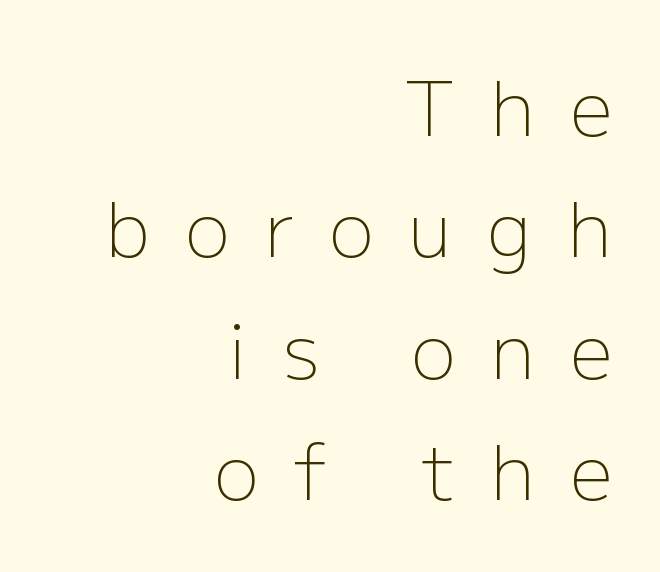
The glyphs are unaccompanied by any horizontal stroke below them. If you measured baseline to baseline, you'd find a middling distance. The face used here is proportionally spaced, like ordinary book or web type. The text was rendered using a sans face with plain stroke endings.
